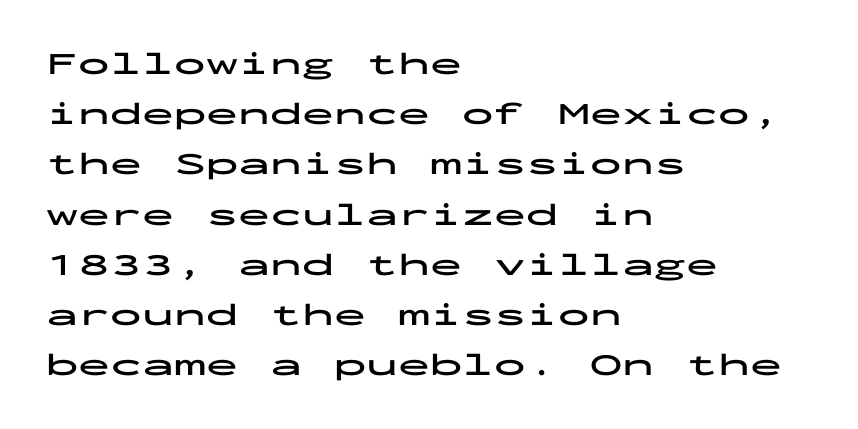
The image shows 32 px bold, wide sans-serif type, upright, monospaced; set left-aligned, normal line spacing (1.57x), normal letter spacing, not underlined; low stroke contrast and a medium x-height.
